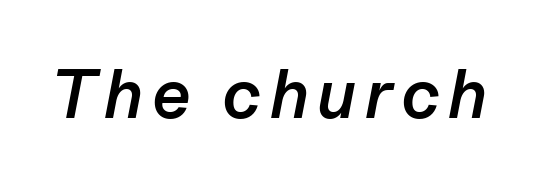
The image shows 69 px semibold type, italic (leaning right); set not underlined; low stroke contrast and a medium x-height.
